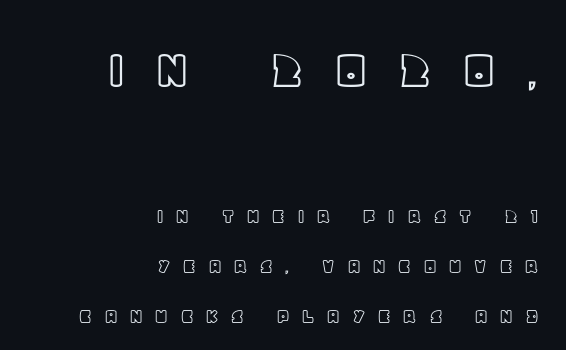
The image shows 58 px text type, upright; set right-aligned, loose line spacing (2.17x), unusually wide letter spacing (+0.48 em), not underlined; the first (top) block is 2.52x larger; a large x-height.
